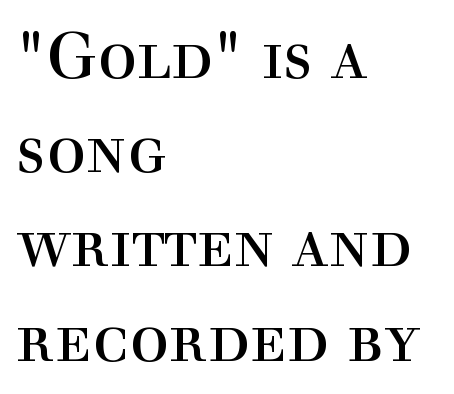
{"serif": "yes", "italic": "no", "bold": "no", "weight": "regular", "width": "normal", "x_height": "medium", "monospaced": "no", "underline": "no", "align": "left", "line_spacing": "normal", "line_spacing_ratio": 1.45, "letter_spacing": "normal", "letter_spacing_em": 0.0, "glyph_px": 65}
